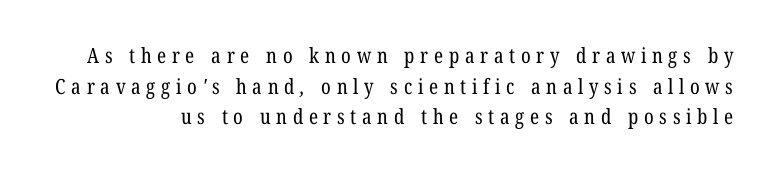
No extra ink here — the face is not bold. How are the letters spaced? Widely, with obvious added tracking. Plain, unruled lines of type. Successive baselines arrive at the customary interval.
